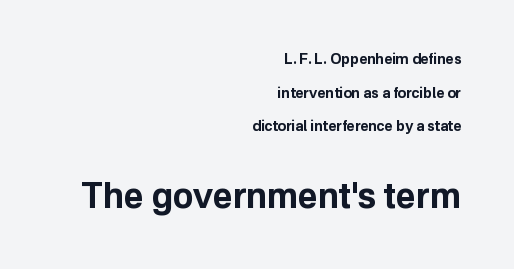
Q: Is the text bold? A: Yes.
Q: Is the text italic (slanted)? A: No, it is upright.
Q: Is the typeface a serif or a sans-serif typeface? A: Sans-serif.
Q: Is the text underlined? A: No.
Q: How is the paragraph aligned? A: Right-aligned.
Q: Is the spacing between letters normal or unusually wide? A: Normal.
Q: Is the spacing between lines tight, normal or loose? A: Loose.
Q: Which block of text is set in a larger size, the first (top) or the second (bottom)? A: The second (bottom) one.
Q: Width (condensed, normal, or wide)? A: Normal.
Q: Stroke contrast? A: Low.
Q: x-height? A: Medium.
Q: Monospaced? A: No.
